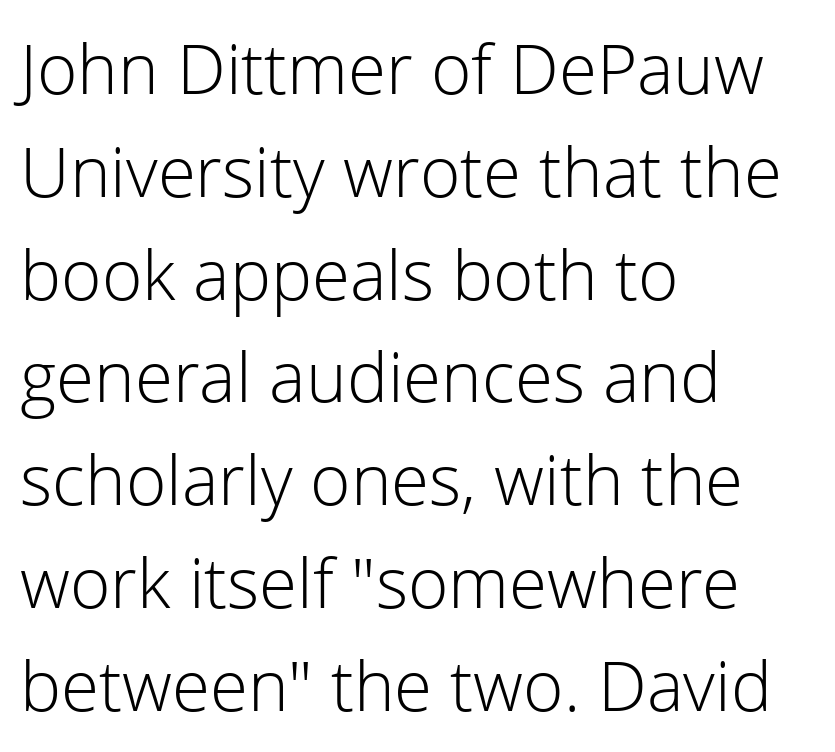
Q: Is the text bold? A: No.
Q: Is the text italic (slanted)? A: No, it is upright.
Q: Is the typeface a serif or a sans-serif typeface? A: Sans-serif.
Q: Is the text underlined? A: No.
Q: How is the paragraph aligned? A: Left-aligned.
Q: Is the spacing between letters normal or unusually wide? A: Normal.
Q: Is the spacing between lines tight, normal or loose? A: Normal.
Q: Width (condensed, normal, or wide)? A: Normal.
Q: Stroke contrast? A: Low.
Q: x-height? A: Medium.
Q: Monospaced? A: No.
